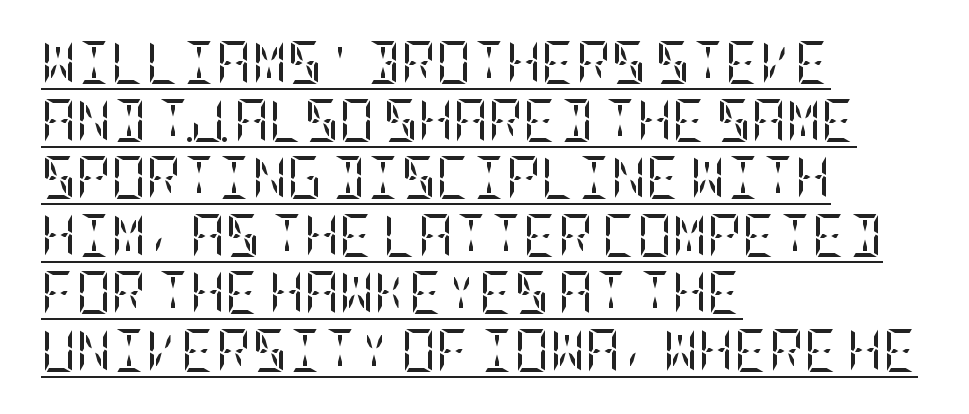
{"serif": "yes", "italic": "no", "bold": "no", "weight": "regular", "width": "condensed", "stroke_contrast": "low", "x_height": "large", "underline": "yes", "align": "left", "line_spacing": "normal", "line_spacing_ratio": 1.34, "letter_spacing": "normal", "letter_spacing_em": 0.0, "glyph_px": 43}
